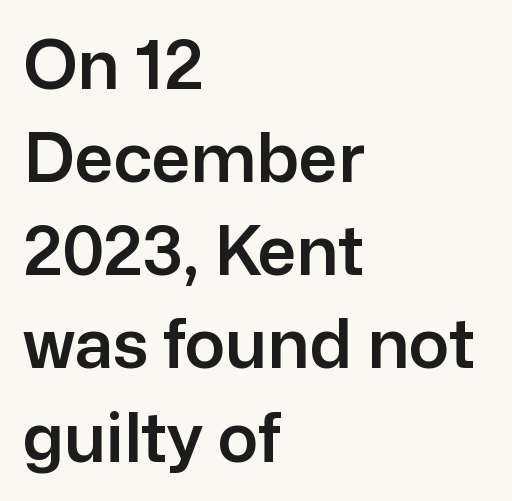
The image shows 68 px sans-serif type, upright; set left-aligned, normal line spacing (1.37x), normal letter spacing, not underlined; low stroke contrast and a medium x-height.
